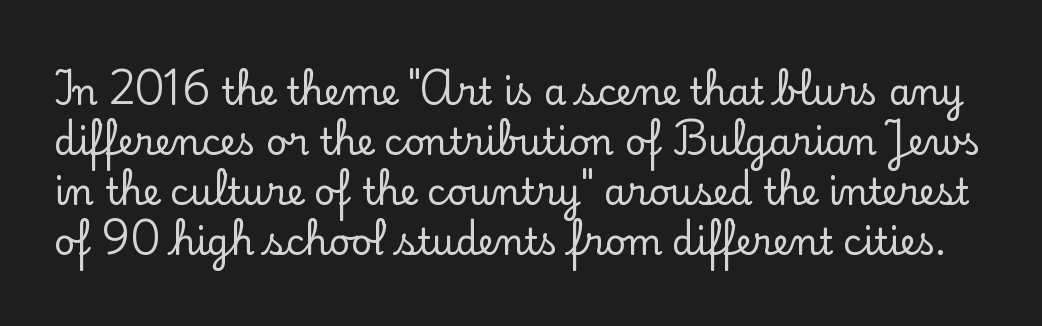
{"serif": "yes", "italic": "no", "width": "normal", "stroke_contrast": "low", "x_height": "small", "monospaced": "no", "underline": "no", "line_spacing": "normal", "line_spacing_ratio": 1.39, "letter_spacing": "normal", "letter_spacing_em": 0.0, "glyph_px": 36}
